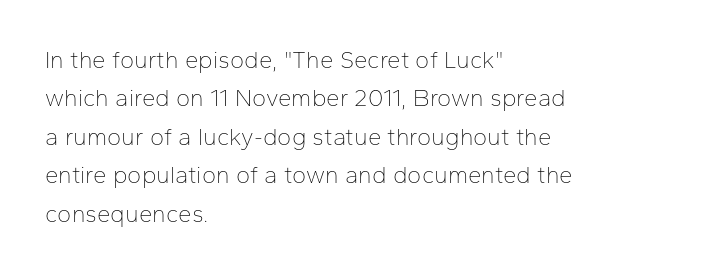
Q: Is the text bold? A: No.
Q: Is the text italic (slanted)? A: No, it is upright.
Q: Is the text underlined? A: No.
Q: How is the paragraph aligned? A: Left-aligned.
Q: Is the spacing between letters normal or unusually wide? A: Normal.
Q: Is the spacing between lines tight, normal or loose? A: Normal.
